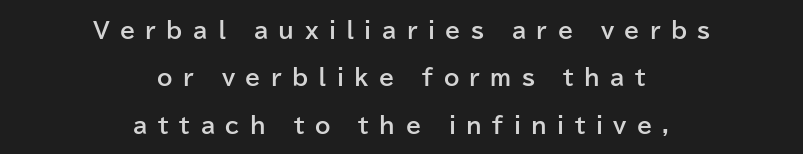
Q: Is the text bold? A: Yes.
Q: Is the text italic (slanted)? A: No, it is upright.
Q: Is the text underlined? A: No.
Q: How is the paragraph aligned? A: Centered.
Q: Is the spacing between letters normal or unusually wide? A: Unusually wide.
Q: Is the spacing between lines tight, normal or loose? A: Loose.
